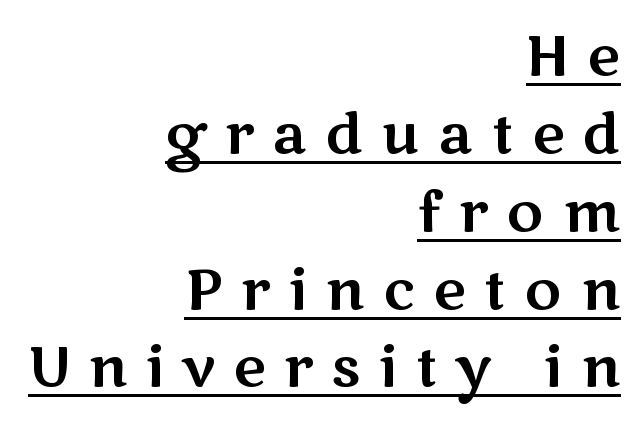
The image shows 56 px wide sans-serif type, upright; set right-aligned, normal line spacing (1.39x), unusually wide letter spacing (+0.33 em), underlined; medium stroke contrast and a medium x-height.
